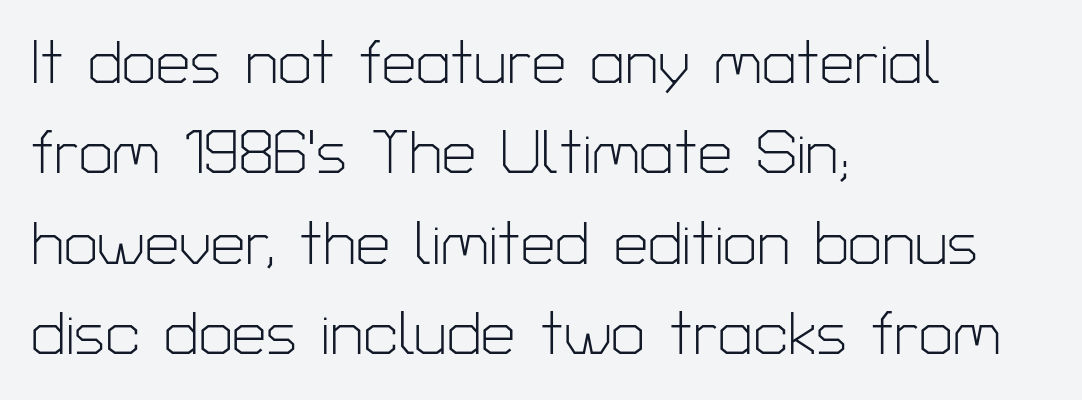
{"serif": "no", "italic": "no", "bold": "no", "weight": "light", "width": "normal", "stroke_contrast": "low", "x_height": "medium", "monospaced": "no", "underline": "no", "align": "left", "line_spacing": "normal", "line_spacing_ratio": 1.48, "letter_spacing": "normal", "letter_spacing_em": 0.0, "glyph_px": 61}
